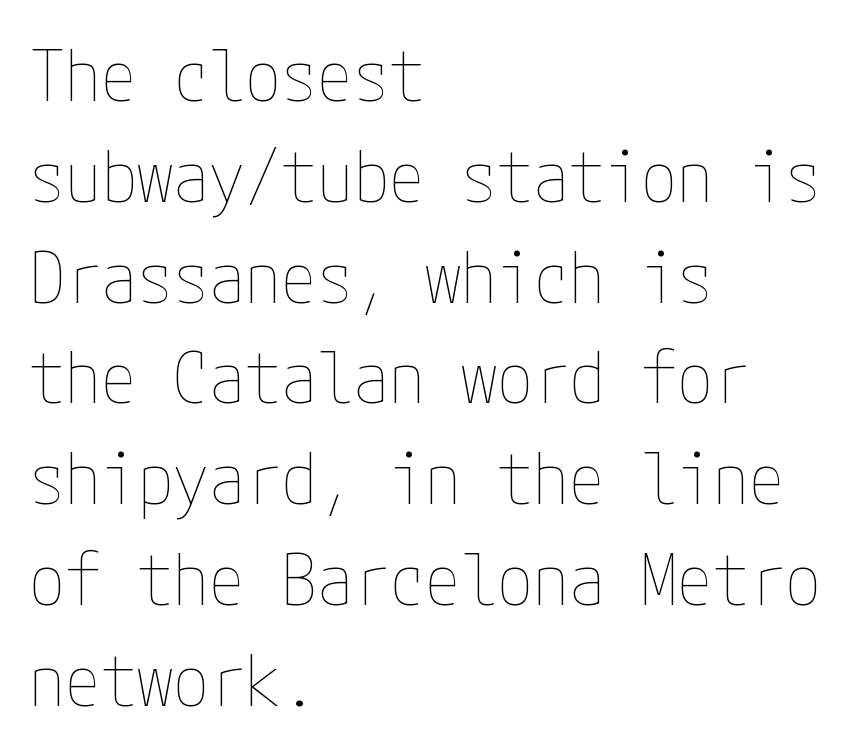
The setting favours the left margin, as ordinary paragraphs usually do. Quick note: not italic, upright. Words float on clear page, feet unadorned. How are the letters spaced? Ordinarily, with no added tracking. The rows are spaced the way most documents space them. No letter is thick-stroked: the sample isn't bold.
